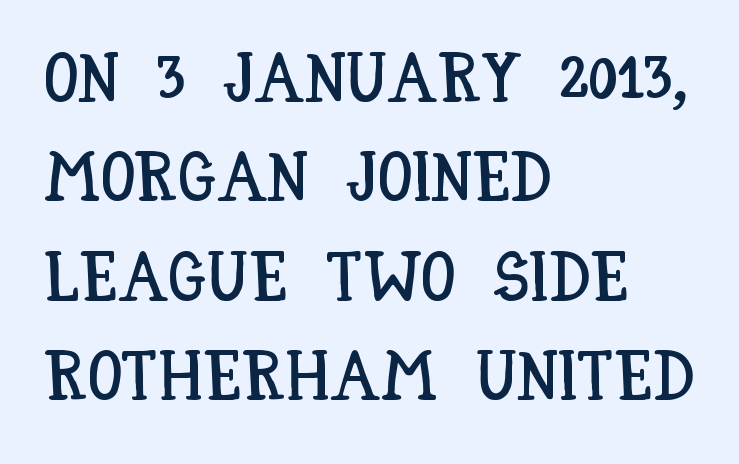
The image shows 69 px condensed type, upright; set left-aligned, normal line spacing (1.44x), normal letter spacing, not underlined; low stroke contrast and a large x-height.
